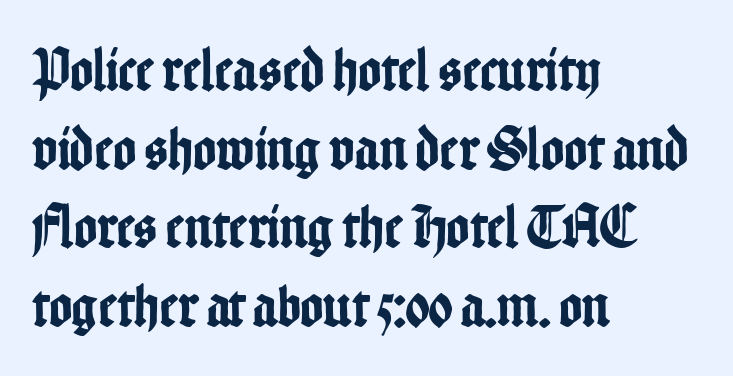
Q: Is the text italic (slanted)? A: No, it is upright.
Q: Is the typeface a serif or a sans-serif typeface? A: Sans-serif.
Q: Is the text underlined? A: No.
Q: How is the paragraph aligned? A: Left-aligned.
Q: Is the spacing between letters normal or unusually wide? A: Normal.
Q: Is the spacing between lines tight, normal or loose? A: Normal.
Q: Width (condensed, normal, or wide)? A: Condensed.
Q: Stroke contrast? A: Low.
Q: x-height? A: Medium.
Q: Monospaced? A: No.
